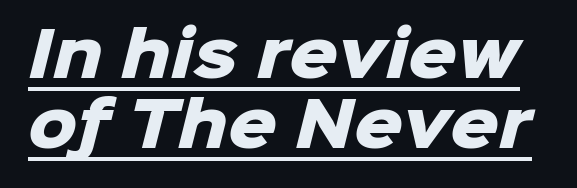
Q: Is the text bold? A: Yes.
Q: Is the typeface a serif or a sans-serif typeface? A: Sans-serif.
Q: Is the text underlined? A: Yes.
Q: Is the spacing between letters normal or unusually wide? A: Normal.
Q: Is the spacing between lines tight, normal or loose? A: Tight.
Q: Width (condensed, normal, or wide)? A: Normal.
Q: Stroke contrast? A: Low.
Q: x-height? A: Medium.
Q: Monospaced? A: No.
